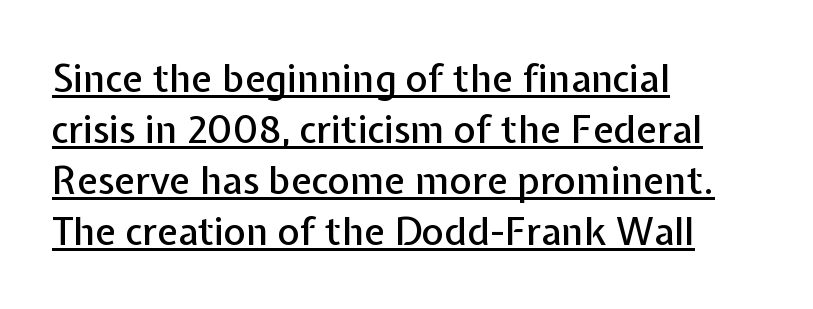
The image shows 38 px sans-serif type, upright; set left-aligned, normal line spacing (1.34x), normal letter spacing, underlined; low stroke contrast and a medium x-height.
